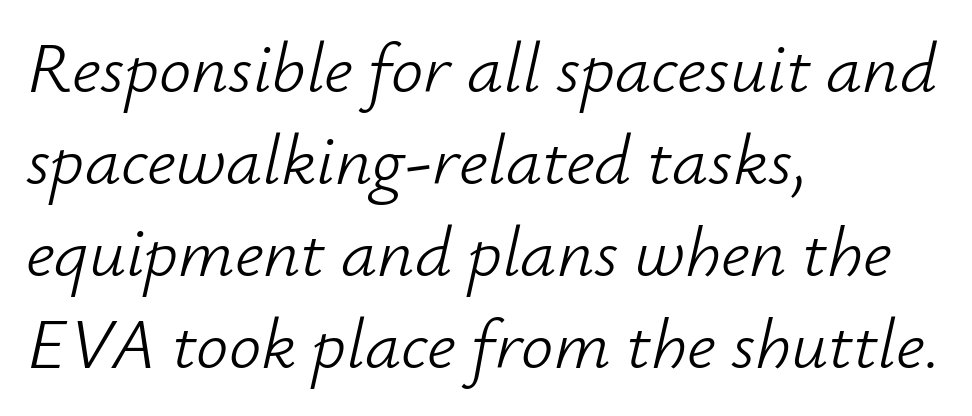
Has an underline been added? It has not. The text block is weighted toward the left margin, trailing off unevenly rightward. Proportional: the letters do not fall into vertical columns. Is this a heavy cut? Hardly; it is regular or lighter. A typesetter would mark this as italic.
